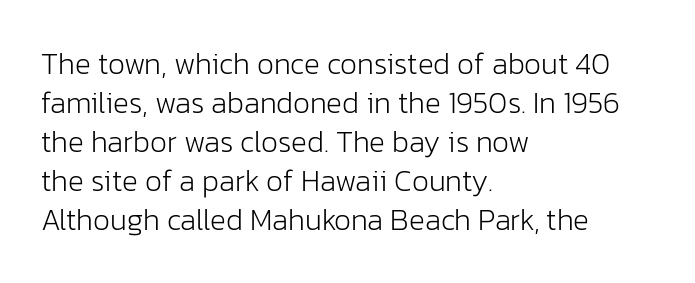
Casual observation: everything's shoved over to the left. The strip under each line holds only bare page. The rendering uses natural spacing where letterforms have individual widths. The line texture is even and compact thanks to regular tracking. Summary of vertical rhythm: regular, with standard interline spacing.
